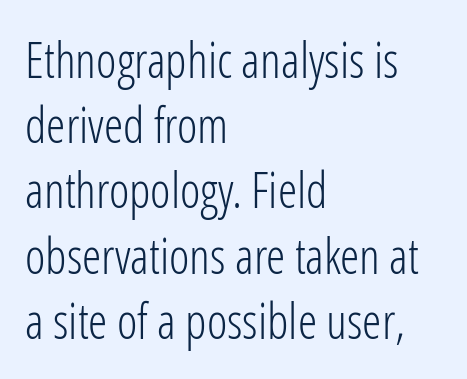
The image shows 49 px light, condensed sans-serif type, upright; set left-aligned, normal line spacing (1.33x), normal letter spacing, not underlined; low stroke contrast and a medium x-height.
